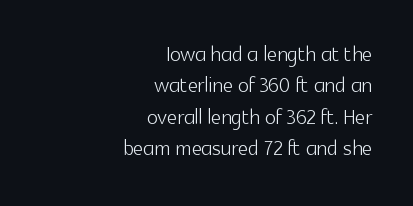
The image shows 28 px light sans-serif type, upright; set right-aligned, tight line spacing (1.12x), normal letter spacing, not underlined; a medium x-height.
